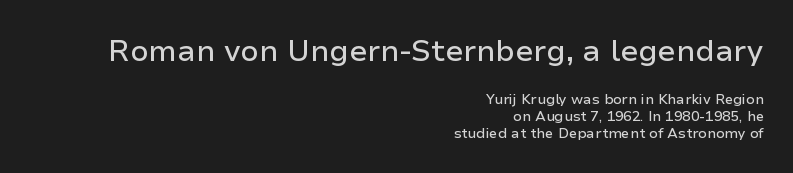
The image shows 30 px sans-serif type, upright; set right-aligned, line spacing 1.21x, normal letter spacing, not underlined; the first (top) block is 2.14x larger; low stroke contrast and a medium x-height.
